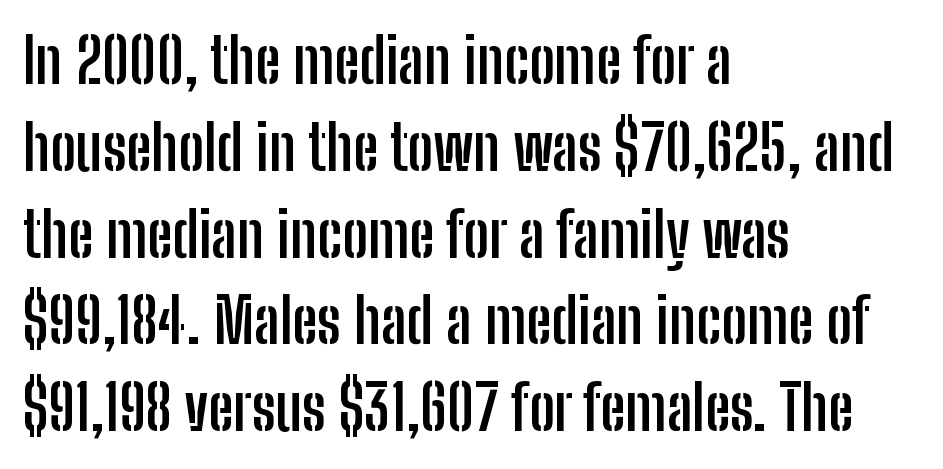
The image shows 62 px semibold, condensed sans-serif type, upright; set left-aligned, normal line spacing (1.4x), normal letter spacing, not underlined; low stroke contrast and a medium x-height.
